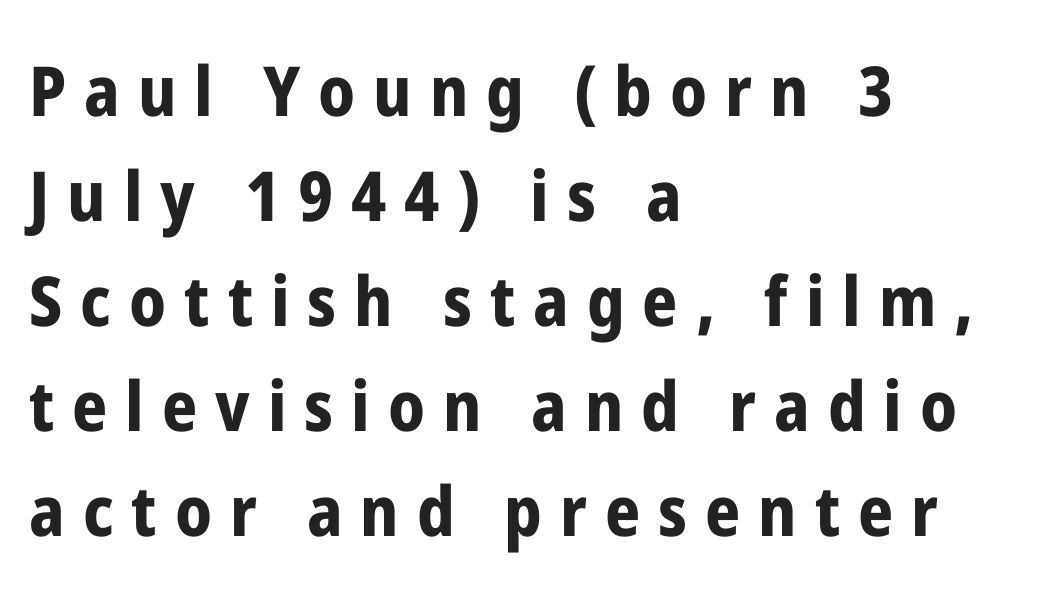
Q: Is the text bold? A: Yes.
Q: Is the text italic (slanted)? A: No, it is upright.
Q: Is the typeface a serif or a sans-serif typeface? A: Sans-serif.
Q: Is the text underlined? A: No.
Q: How is the paragraph aligned? A: Left-aligned.
Q: Is the spacing between letters normal or unusually wide? A: Unusually wide.
Q: Is the spacing between lines tight, normal or loose? A: Normal.
Q: Width (condensed, normal, or wide)? A: Condensed.
Q: Stroke contrast? A: Low.
Q: x-height? A: Medium.
Q: Monospaced? A: No.
